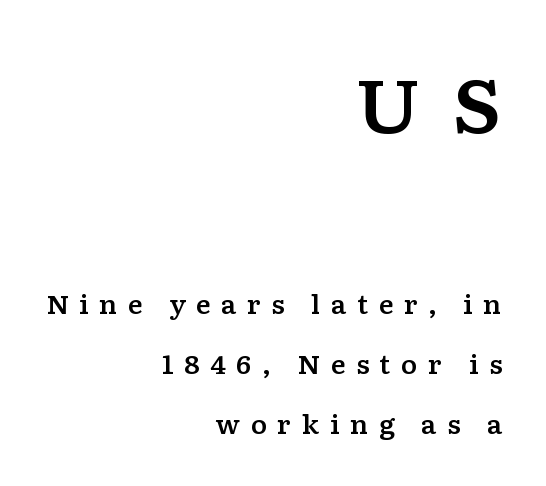
The passage shown is not underscored anywhere. In terms of leading, this rendering errs on the spacious side. A serif font was chosen for this passage. The face used here appears at its bigger size in the upper chunk. This sample has the flowing, uneven cadence of proportional lettering.
